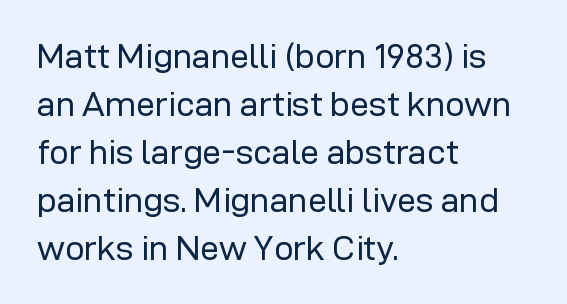
The image shows 34 px regular-weight sans-serif type, upright; set left-aligned, normal line spacing (1.41x), normal letter spacing, not underlined; low stroke contrast and a medium x-height.
